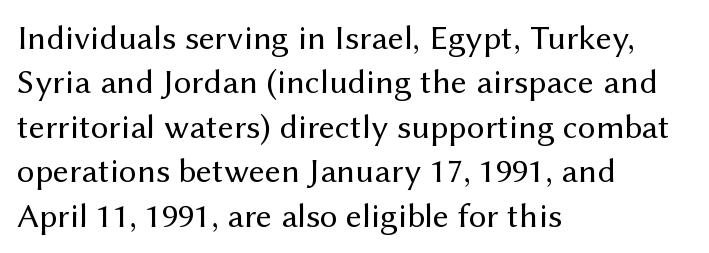
Grotesque or geometric, the face here clearly has no serifs. These lines were composed using upright roman letters. Proportional: the letters do not fall into vertical columns. Does the copy run flush right? No — it runs flush left.
